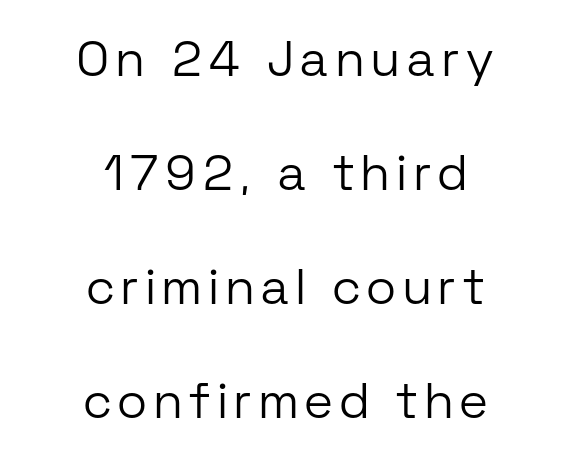
This sample is center-justified, so both line endings float freely. Compared with typical paragraphs, the rows here are farther apart. Posture: upright roman. Descenders hang freely into open space. This sample has the flowing, uneven cadence of proportional lettering. Check where the strokes stop: nothing finishes them off — pure sans.
